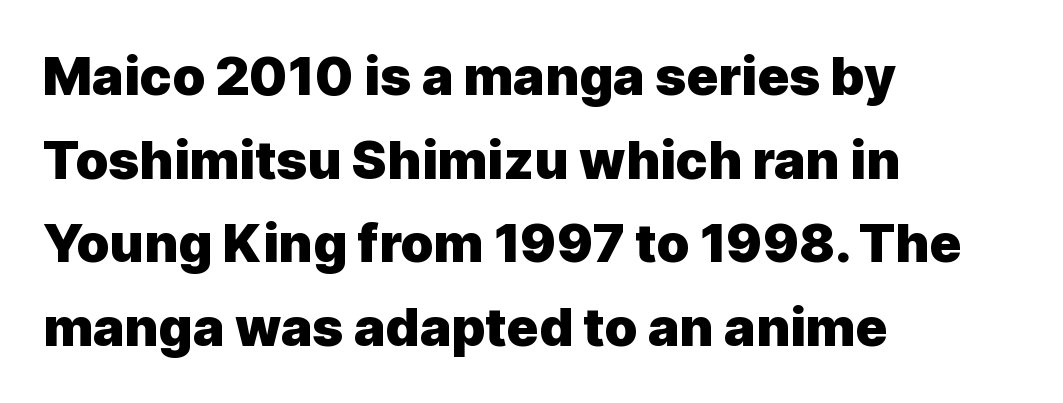
{"serif": "no", "italic": "no", "bold": "yes", "weight": "heavy", "width": "normal", "x_height": "medium", "monospaced": "no", "underline": "no", "align": "left", "line_spacing": "normal", "line_spacing_ratio": 1.58, "letter_spacing": "normal", "letter_spacing_em": 0.0, "glyph_px": 53}
